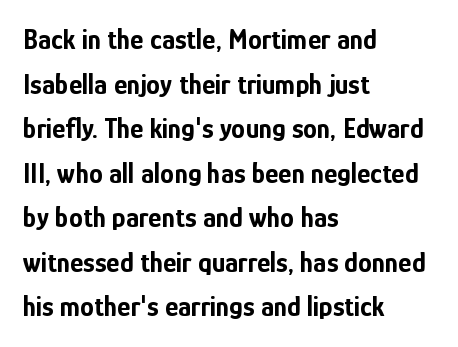
{"serif": "no", "italic": "no", "bold": "yes", "weight": "bold", "width": "condensed", "stroke_contrast": "low", "x_height": "medium", "monospaced": "no", "underline": "no", "align": "left", "line_spacing": "normal", "line_spacing_ratio": 1.59, "letter_spacing": "normal", "letter_spacing_em": 0.0, "glyph_px": 28}
